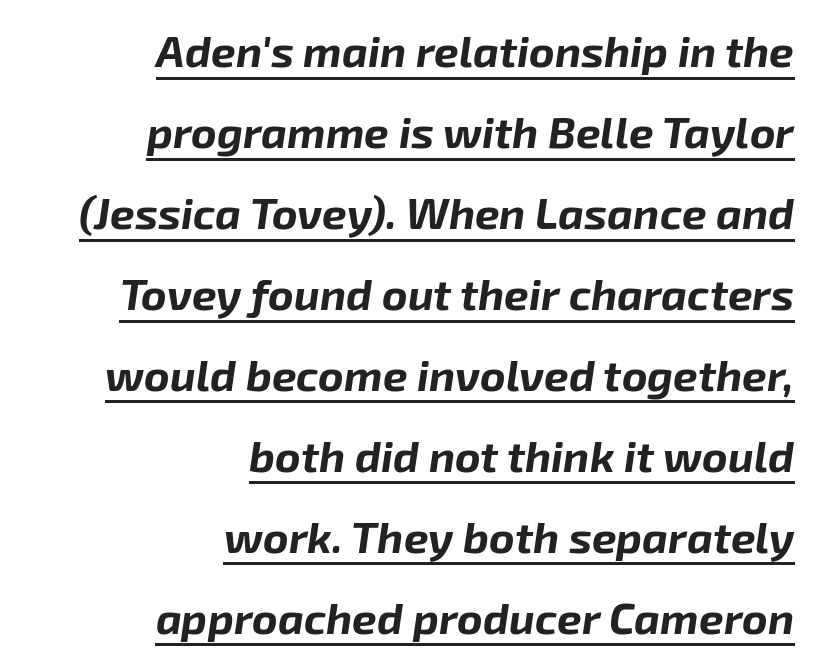
Rendered with sloped, italic letterforms. Every word sits above its own underline. The rendering uses natural spacing where letterforms have individual widths. The text block is weighted toward the right margin, trailing off unevenly leftward.
